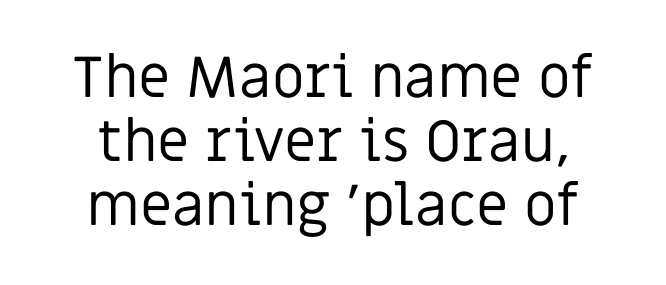
{"serif": "no", "italic": "no", "bold": "no", "weight": "regular", "width": "normal", "stroke_contrast": "low", "x_height": "large", "monospaced": "no", "underline": "no", "align": "center", "line_spacing": "tight", "line_spacing_ratio": 1.1, "letter_spacing": "normal", "letter_spacing_em": 0.0, "glyph_px": 58}
